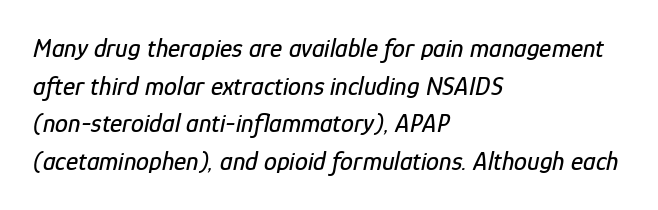
This sample keeps an unexceptional amount of space between lines. Teacher's note: observe the even left margin — that is flush-left alignment. Looking at the ascenders, they clearly lean. The line texture is even and compact thanks to regular tracking.
